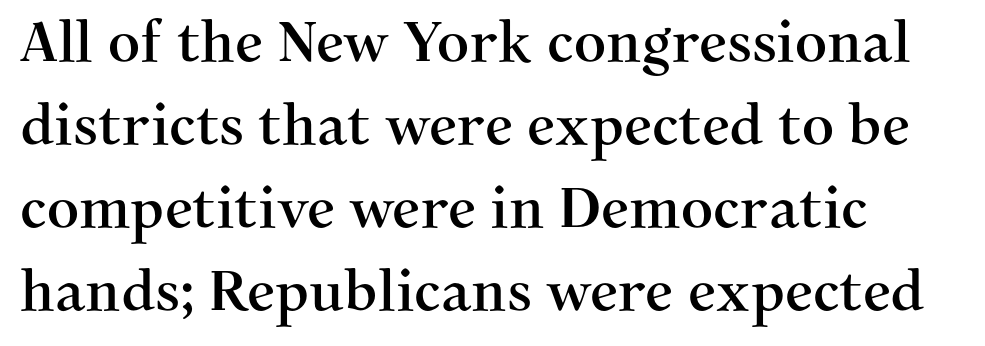
Beneath every word, the page is bare. Each letter's strokes conclude with small projecting serifs. If you measured baseline to baseline, you'd find a middling distance. The lettering stays uniformly vertical, giving the passage a roman look.
